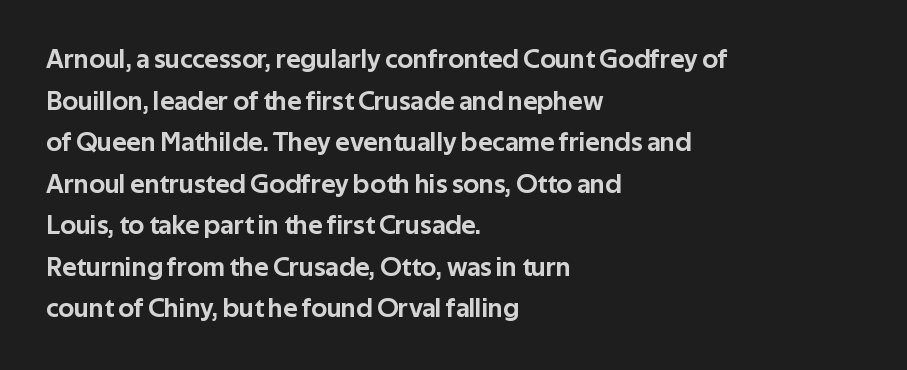
A typesetter would call this zero additional tracking. Line beginnings align vertically; line endings do not. The leading is moderate, giving the passage an even texture. No italicization has been applied; the sample stays upright. This rendering features lettering with no underline.
